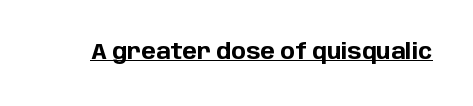
Q: Is the text bold? A: Yes.
Q: Is the text italic (slanted)? A: No, it is upright.
Q: Is the text underlined? A: Yes.
Q: Is the spacing between letters normal or unusually wide? A: Normal.
